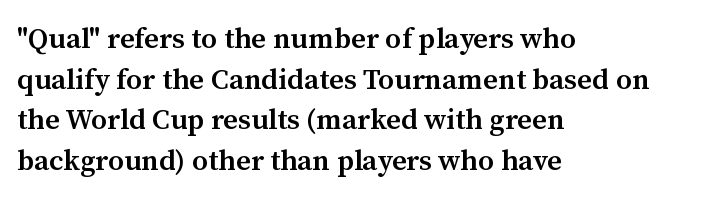
The image shows 29 px semibold serif type, upright; set left-aligned, normal line spacing (1.4x), normal letter spacing, not underlined; medium stroke contrast and a medium x-height.
